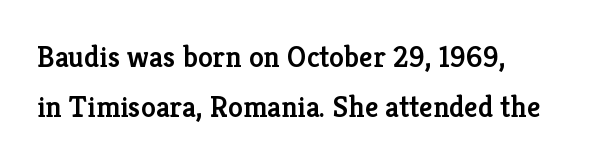
Q: Is the text bold? A: Semi-bold.
Q: Is the text italic (slanted)? A: No, it is upright.
Q: Is the typeface a serif or a sans-serif typeface? A: Serif.
Q: Is the text underlined? A: No.
Q: How is the paragraph aligned? A: Left-aligned.
Q: Is the spacing between letters normal or unusually wide? A: Normal.
Q: Is the spacing between lines tight, normal or loose? A: Normal.
Q: Width (condensed, normal, or wide)? A: Normal.
Q: Stroke contrast? A: Low.
Q: x-height? A: Medium.
Q: Monospaced? A: No.
